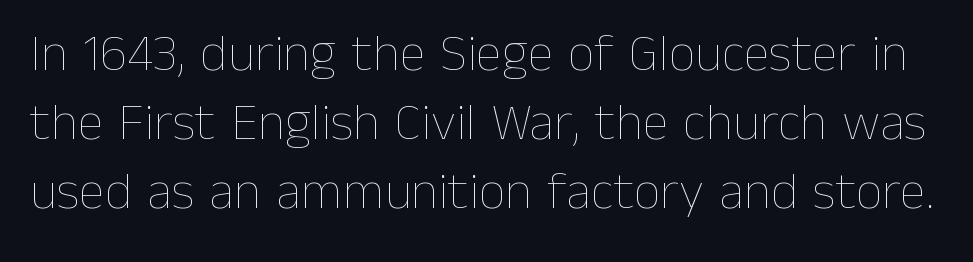
{"italic": "no", "bold": "no", "weight": "thin", "width": "normal", "stroke_contrast": "low", "x_height": "medium", "monospaced": "no", "underline": "no", "line_spacing": "normal", "line_spacing_ratio": 1.3, "letter_spacing": "normal", "letter_spacing_em": 0.0, "glyph_px": 53}
